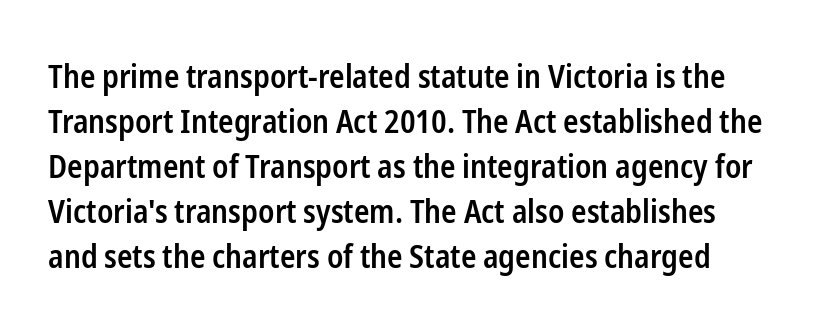
Decoration check: the copy has no underline. In terms of posture, this sample is upright. The glyphs in this specimen are sans serif. Character widths vary here, with narrow letters taking less room than wide ones.
